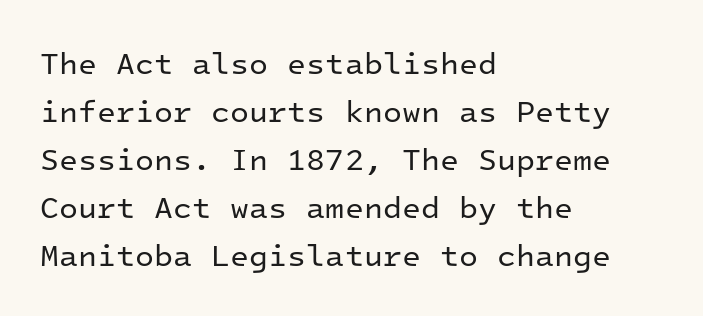
The image shows 31 px regular-weight sans-serif type, upright, monospaced; set left-aligned, normal line spacing (1.55x), normal letter spacing, not underlined; low stroke contrast and a medium x-height.
